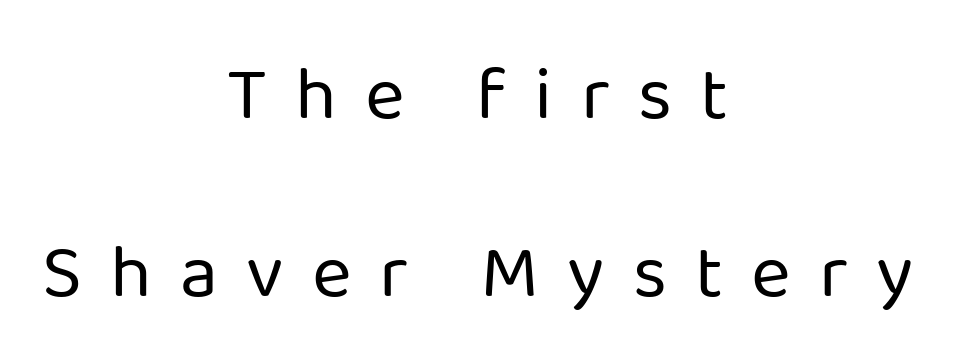
Q: Is the text bold? A: No.
Q: Is the text italic (slanted)? A: No, it is upright.
Q: Is the typeface a serif or a sans-serif typeface? A: Sans-serif.
Q: Is the text underlined? A: No.
Q: How is the paragraph aligned? A: Centered.
Q: Is the spacing between letters normal or unusually wide? A: Unusually wide.
Q: Is the spacing between lines tight, normal or loose? A: Loose.
Q: Width (condensed, normal, or wide)? A: Normal.
Q: Stroke contrast? A: Low.
Q: x-height? A: Medium.
Q: Monospaced? A: No.
